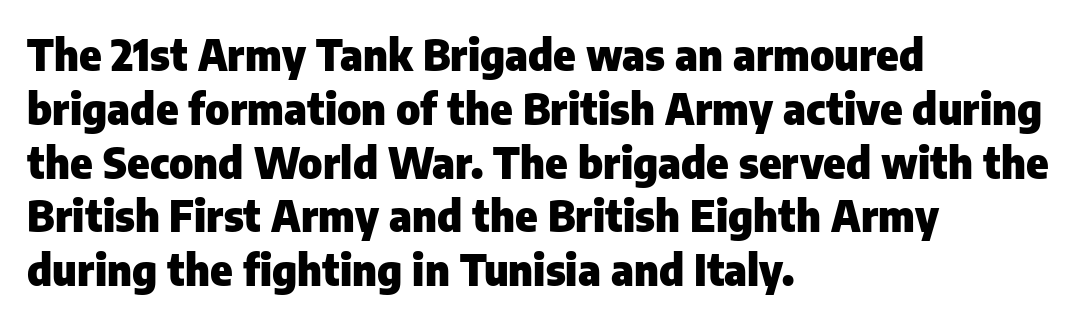
Q: Is the text bold? A: Yes.
Q: Is the text italic (slanted)? A: No, it is upright.
Q: Is the typeface a serif or a sans-serif typeface? A: Sans-serif.
Q: Is the text underlined? A: No.
Q: How is the paragraph aligned? A: Left-aligned.
Q: Is the spacing between letters normal or unusually wide? A: Normal.
Q: Is the spacing between lines tight, normal or loose? A: Normal.
Q: Width (condensed, normal, or wide)? A: Normal.
Q: Stroke contrast? A: Low.
Q: x-height? A: Medium.
Q: Monospaced? A: No.
